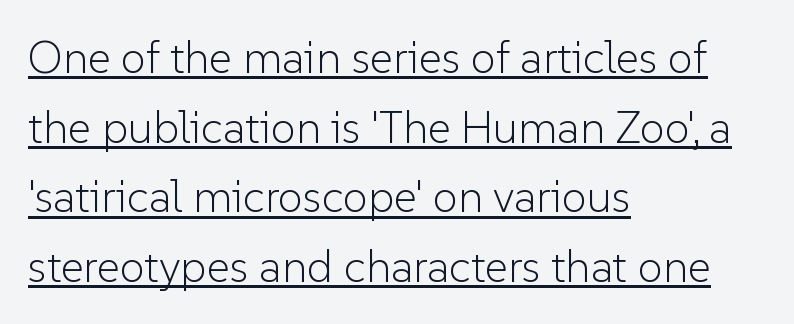
{"serif": "no", "italic": "no", "bold": "no", "weight": "light", "width": "normal", "stroke_contrast": "low", "x_height": "medium", "monospaced": "no", "underline": "yes", "align": "left", "line_spacing": "normal", "line_spacing_ratio": 1.55, "letter_spacing": "normal", "letter_spacing_em": 0.0, "glyph_px": 45}
